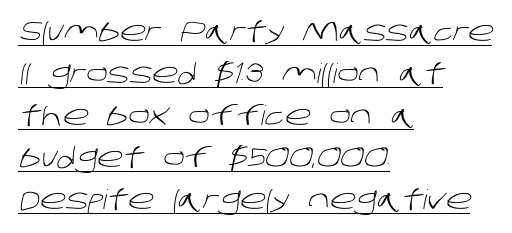
Q: Is the text bold? A: No.
Q: Is the text underlined? A: Yes.
Q: How is the paragraph aligned? A: Left-aligned.
Q: Is the spacing between letters normal or unusually wide? A: Normal.
Q: Is the spacing between lines tight, normal or loose? A: Normal.
